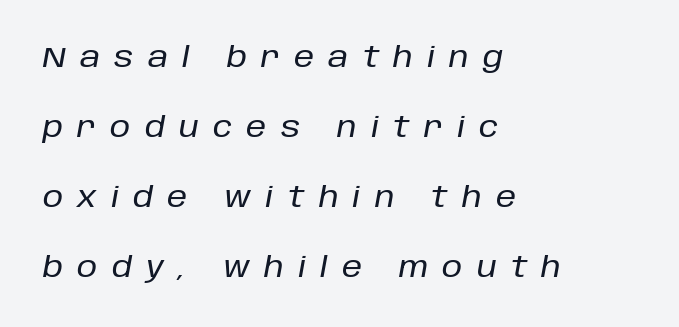
{"italic": "yes", "lean": "right", "slant_degrees": 10, "width": "normal", "stroke_contrast": "low", "x_height": "large", "monospaced": "no", "underline": "no", "align": "left", "line_spacing": "loose", "line_spacing_ratio": 2.41, "letter_spacing": "wide", "letter_spacing_em": 0.49, "glyph_px": 29}
